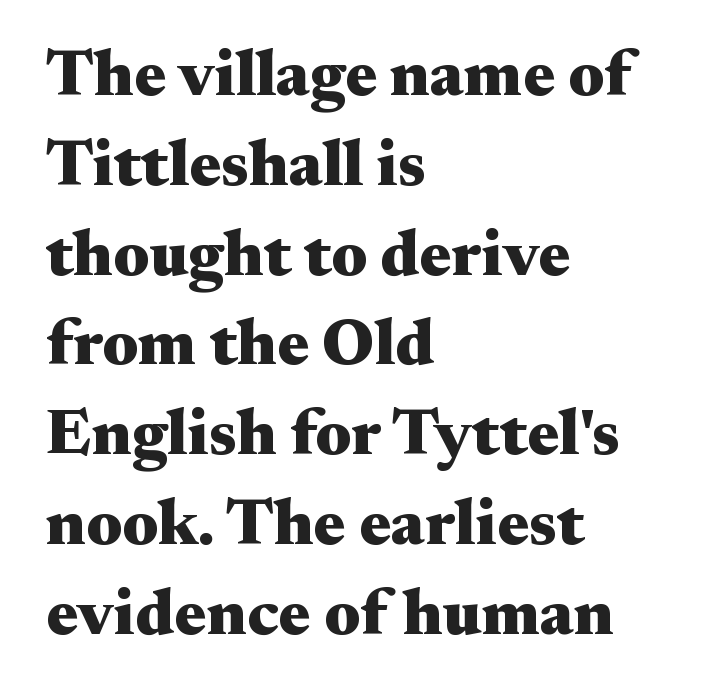
The image shows 66 px heavy, wide serif type, upright; set left-aligned, normal line spacing (1.36x), normal letter spacing, not underlined; medium stroke contrast and a small x-height.
